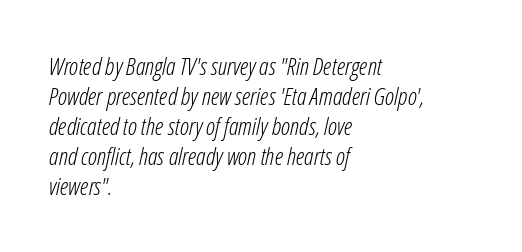
Observe the ordinary spacing: letters are neighbours, not strangers. The specimen omits any rule beneath the text block's lines. The cut favours lightness, reaching ordinary text weight at its darkest. Teacher's note: observe the even left margin — that is flush-left alignment. When letters slant like this, we call the style italic.
